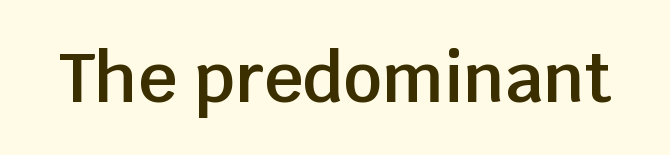
The image shows 68 px semibold sans-serif type, upright; set normal letter spacing, not underlined; low stroke contrast and a large x-height.
